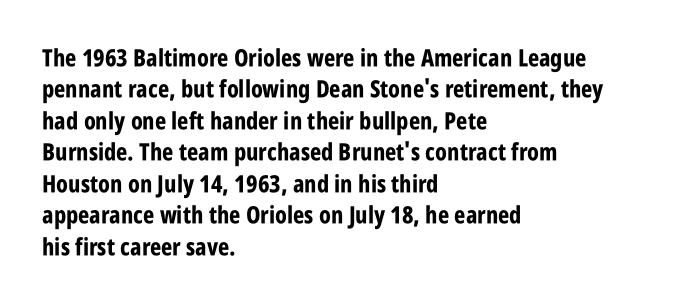
Q: Is the text bold? A: Yes.
Q: Is the text italic (slanted)? A: No, it is upright.
Q: Is the text underlined? A: No.
Q: How is the paragraph aligned? A: Left-aligned.
Q: Is the spacing between letters normal or unusually wide? A: Normal.
Q: Is the spacing between lines tight, normal or loose? A: Normal.
